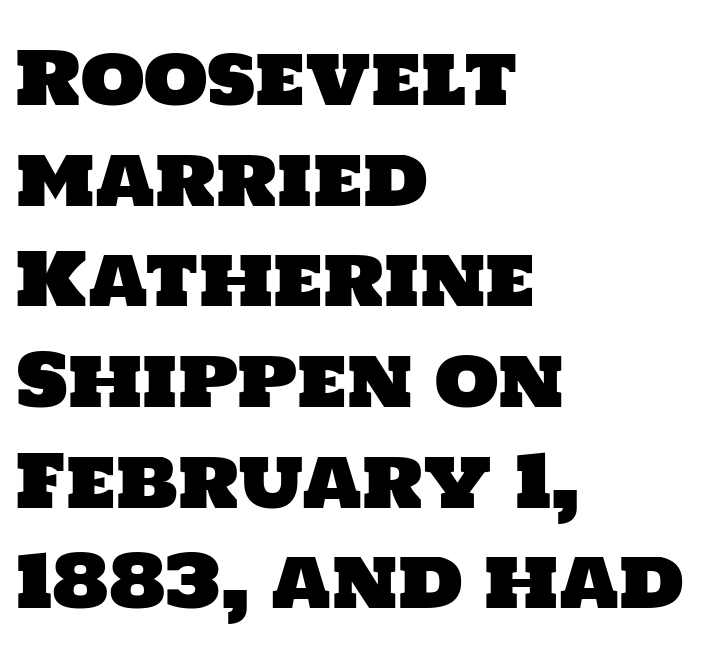
The image shows 74 px sans-serif type; set left-aligned, normal line spacing (1.36x), normal letter spacing, not underlined; low stroke contrast and a large x-height.
